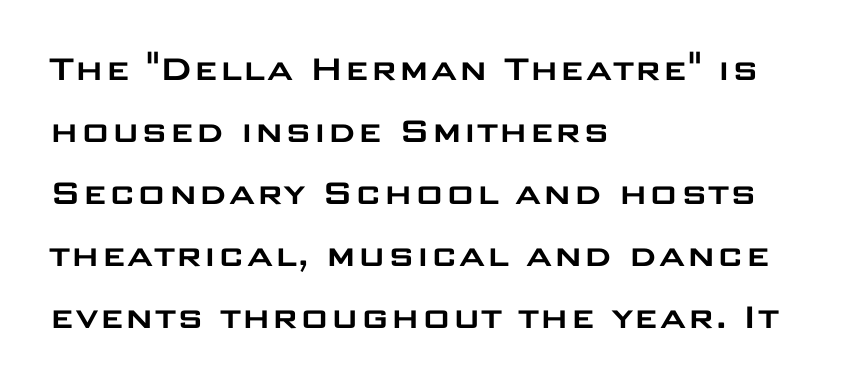
{"serif": "no", "italic": "no", "width": "wide", "stroke_contrast": "low", "x_height": "large", "monospaced": "no", "underline": "no", "align": "left", "line_spacing": "normal", "line_spacing_ratio": 1.55, "letter_spacing": "normal", "letter_spacing_em": 0.0, "glyph_px": 40}
